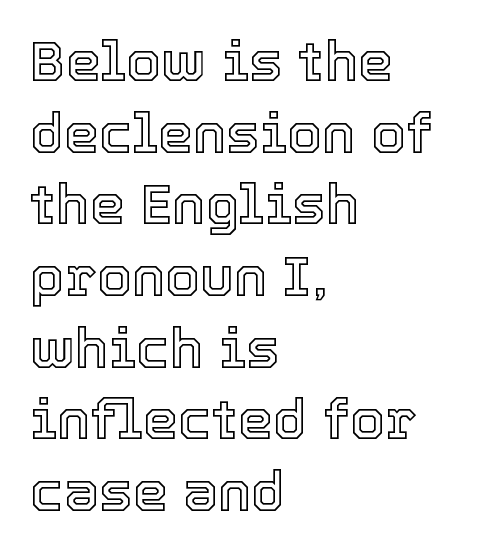
Q: Is the text italic (slanted)? A: No, it is upright.
Q: Is the text underlined? A: No.
Q: How is the paragraph aligned? A: Left-aligned.
Q: Is the spacing between letters normal or unusually wide? A: Normal.
Q: Is the spacing between lines tight, normal or loose? A: Normal.
Q: Width (condensed, normal, or wide)? A: Normal.
Q: x-height? A: Medium.
Q: Monospaced? A: No.
